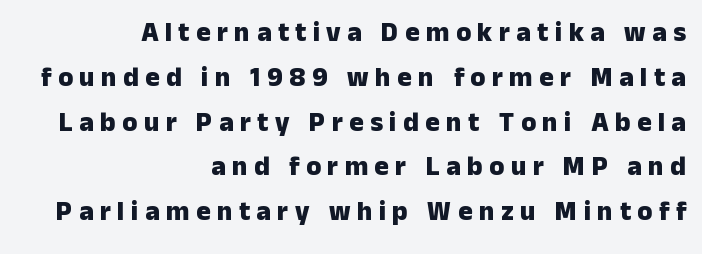
{"italic": "no", "bold": "yes", "underline": "no", "align": "right", "line_spacing": "normal", "line_spacing_ratio": 1.66, "letter_spacing": "wide", "letter_spacing_em": 0.24, "glyph_px": 27}
